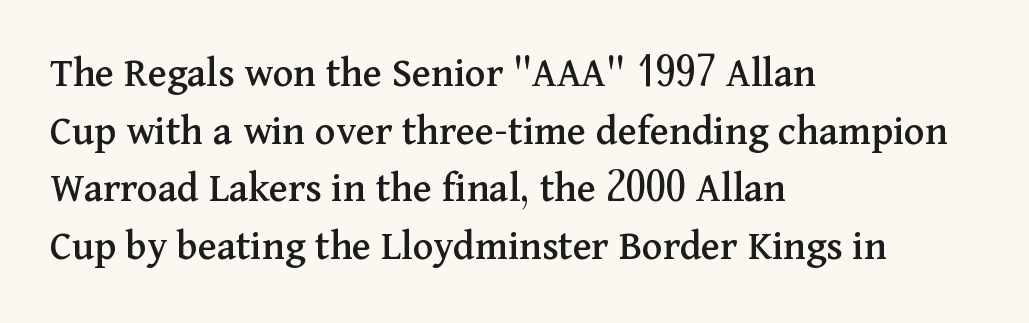
Q: Is the text italic (slanted)? A: No, it is upright.
Q: Is the typeface a serif or a sans-serif typeface? A: Serif.
Q: Is the text underlined? A: No.
Q: How is the paragraph aligned? A: Left-aligned.
Q: Is the spacing between letters normal or unusually wide? A: Normal.
Q: Is the spacing between lines tight, normal or loose? A: Normal.
Q: Width (condensed, normal, or wide)? A: Normal.
Q: Stroke contrast? A: Medium.
Q: x-height? A: Medium.
Q: Monospaced? A: No.
